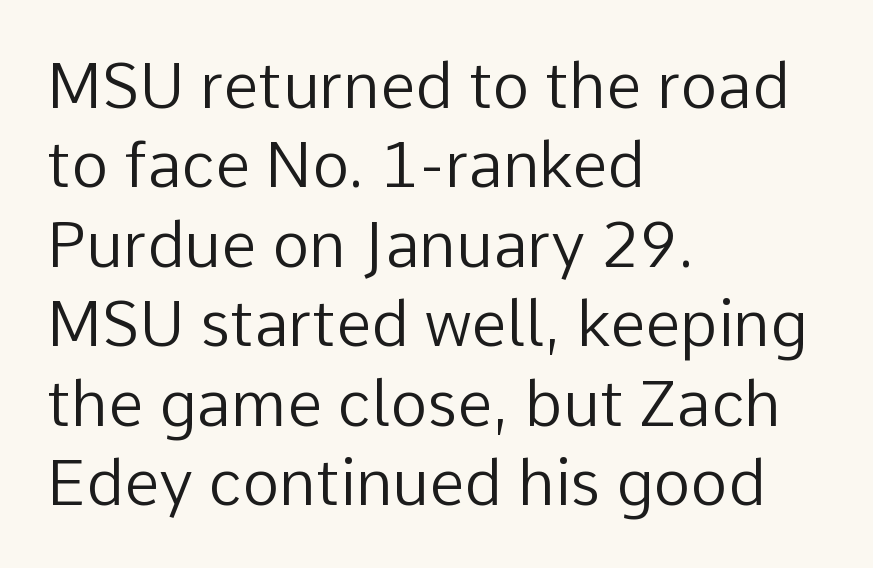
Q: Is the text bold? A: No.
Q: Is the text italic (slanted)? A: No, it is upright.
Q: Is the typeface a serif or a sans-serif typeface? A: Sans-serif.
Q: Is the text underlined? A: No.
Q: How is the paragraph aligned? A: Left-aligned.
Q: Is the spacing between letters normal or unusually wide? A: Normal.
Q: Is the spacing between lines tight, normal or loose? A: Normal.
Q: Width (condensed, normal, or wide)? A: Normal.
Q: Stroke contrast? A: Low.
Q: x-height? A: Medium.
Q: Monospaced? A: No.
